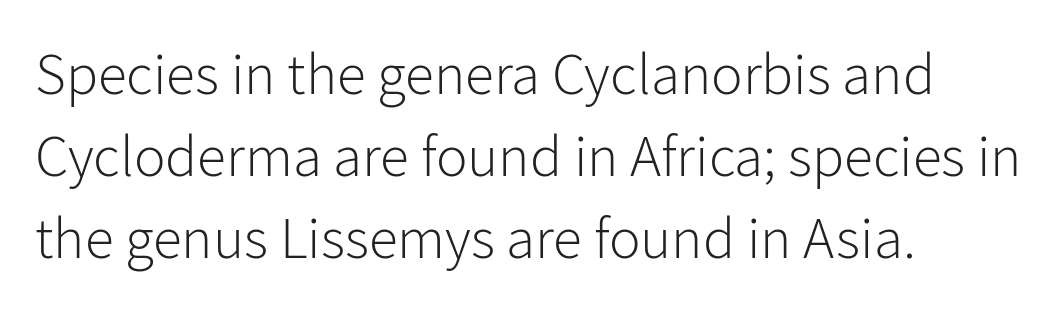
The image shows 59 px light sans-serif type, upright; set left-aligned, normal line spacing (1.39x), normal letter spacing, not underlined; low stroke contrast and a medium x-height.
